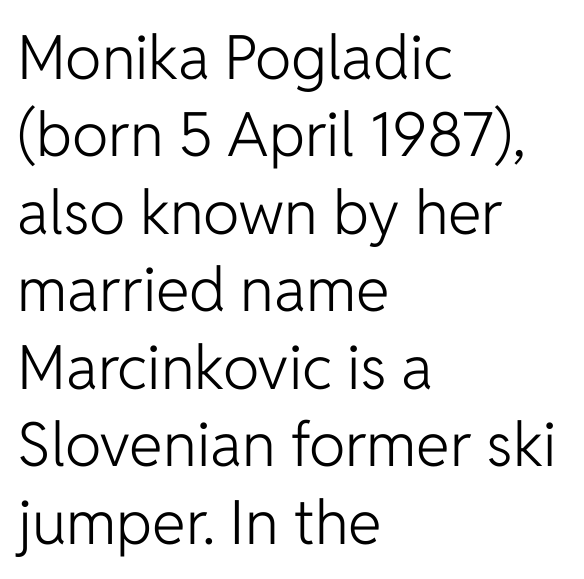
The face used here is proportionally spaced, like ordinary book or web type. Check under the words: just untouched page. Bold? No — there's no thickening of the strokes. These lines keep a tight, regular rhythm from letter to letter. The rendering anchors every line to the left-hand side.
